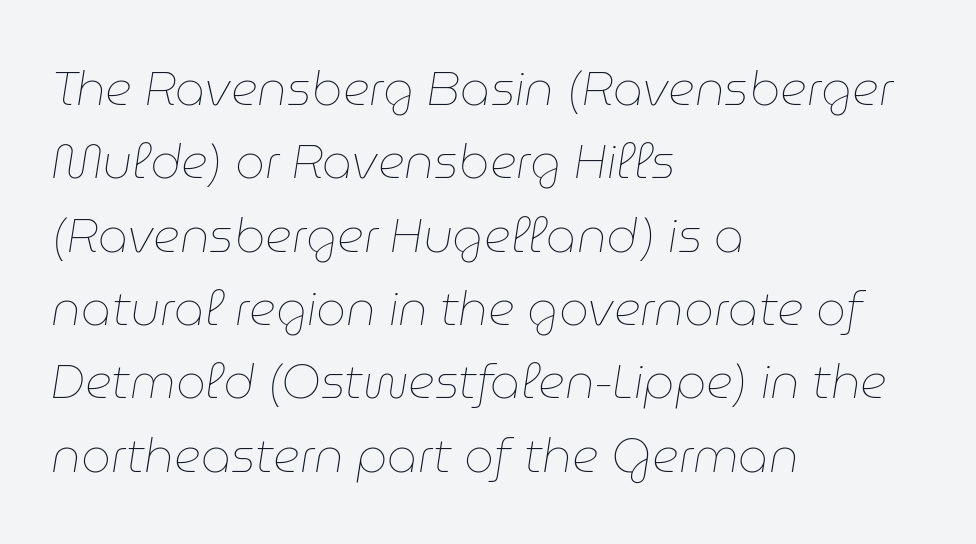
The image shows 47 px thin type, italic (leaning right); set left-aligned, normal line spacing (1.56x), normal letter spacing, not underlined; low stroke contrast and a medium x-height.
